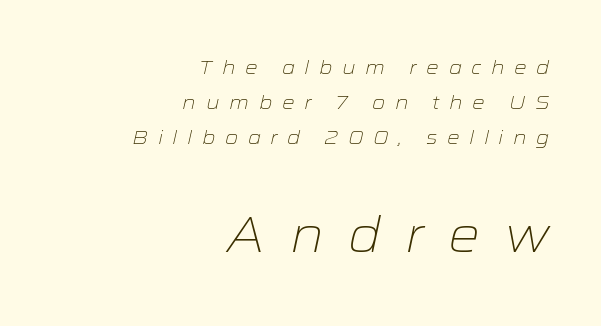
{"italic": "yes", "lean": "right", "slant_degrees": 12, "bold": "no", "weight": "light", "width": "wide", "stroke_contrast": "low", "x_height": "medium", "monospaced": "no", "underline": "no", "align": "right", "line_spacing_ratio": 1.74, "letter_spacing": "wide", "letter_spacing_em": 0.47, "larger_block": "second", "size_ratio": 2.5, "glyph_px": 50}
